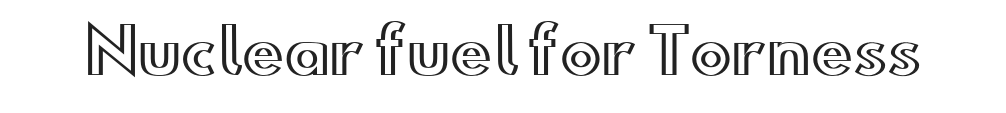
If you drew a line through each stem, it would be perfectly vertical. The type is set solid horizontally, with unmodified tracking. A typesetter would call this proportional, since set widths differ per character. Only glyphs here, with clear space below each row.
